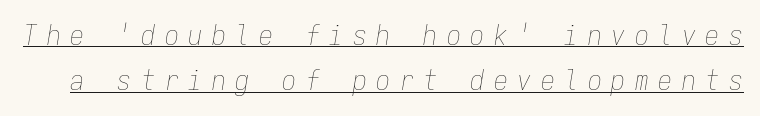
Glance below the letters and you will spot a drawn line. Stem width sits at or under what a default text font uses. Do the characters align in a grid? Yes, the font is monospaced. The gaps between neighbouring characters are conspicuously large. What's the leading like? Ordinary, nothing unusual.
